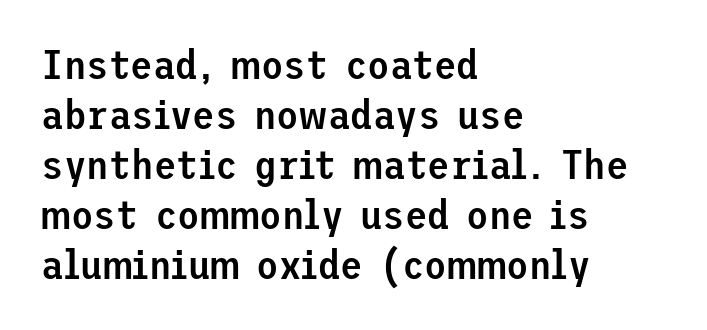
Q: Is the text bold? A: Semi-bold.
Q: Is the text italic (slanted)? A: No, it is upright.
Q: Is the typeface a serif or a sans-serif typeface? A: Sans-serif.
Q: Is the text underlined? A: No.
Q: How is the paragraph aligned? A: Left-aligned.
Q: Is the spacing between letters normal or unusually wide? A: Normal.
Q: Width (condensed, normal, or wide)? A: Normal.
Q: Stroke contrast? A: Low.
Q: x-height? A: Medium.
